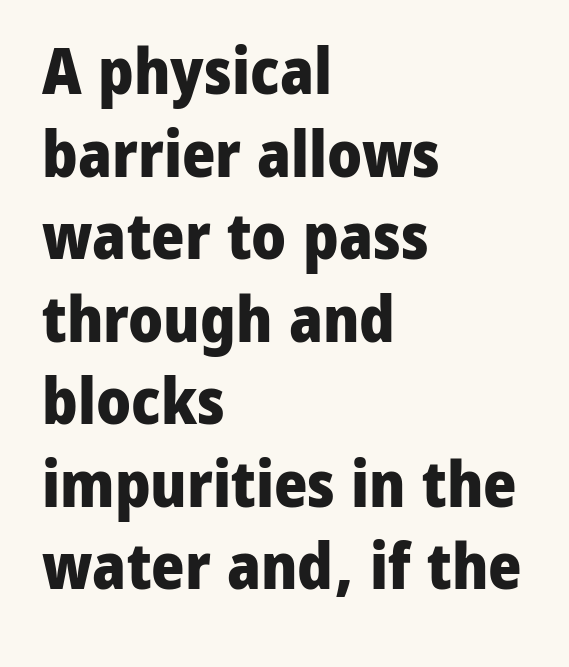
The image shows 64 px heavy sans-serif type, upright; set left-aligned, normal line spacing (1.29x), normal letter spacing, not underlined; low stroke contrast and a medium x-height.
